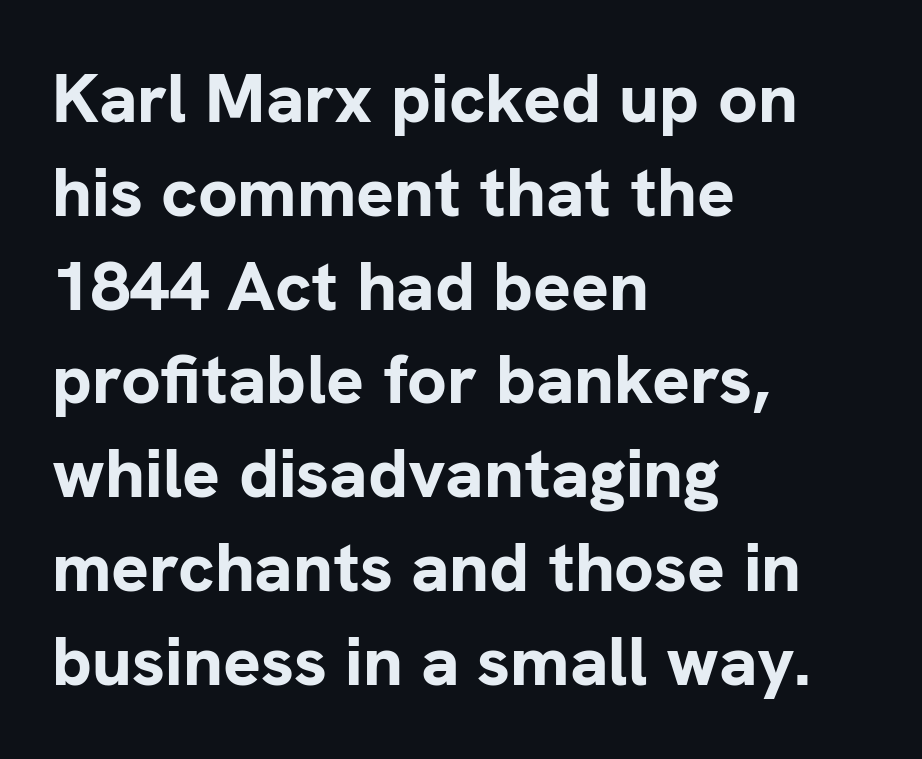
Q: Is the text bold? A: Yes.
Q: Is the text italic (slanted)? A: No, it is upright.
Q: Is the typeface a serif or a sans-serif typeface? A: Sans-serif.
Q: Is the text underlined? A: No.
Q: How is the paragraph aligned? A: Left-aligned.
Q: Is the spacing between letters normal or unusually wide? A: Normal.
Q: Is the spacing between lines tight, normal or loose? A: Normal.
Q: Width (condensed, normal, or wide)? A: Normal.
Q: Stroke contrast? A: Low.
Q: x-height? A: Medium.
Q: Monospaced? A: No.
